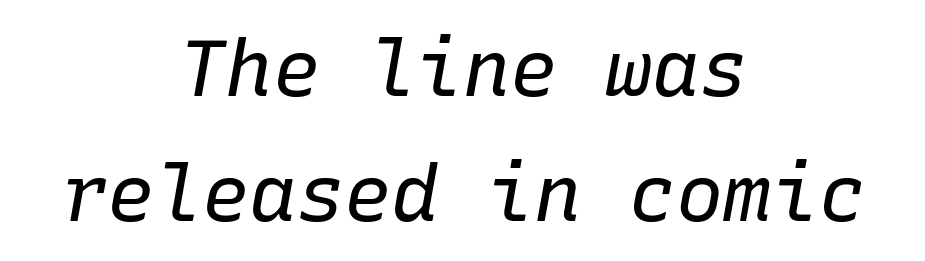
Q: Is the text bold? A: No.
Q: Is the text italic (slanted)? A: Yes, it leans right by about 10 degrees.
Q: Is the text underlined? A: No.
Q: How is the paragraph aligned? A: Centered.
Q: Is the spacing between letters normal or unusually wide? A: Normal.
Q: Is the spacing between lines tight, normal or loose? A: Normal.
Q: Width (condensed, normal, or wide)? A: Normal.
Q: Stroke contrast? A: Low.
Q: x-height? A: Medium.
Q: Monospaced? A: Yes.
